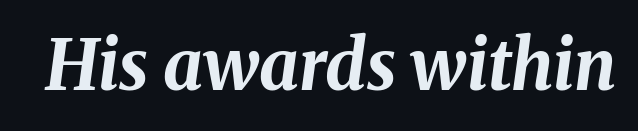
Q: Is the text bold? A: Yes.
Q: Is the text italic (slanted)? A: Yes, it leans right by about 8 degrees.
Q: Is the text underlined? A: No.
Q: Is the spacing between letters normal or unusually wide? A: Normal.
Q: Width (condensed, normal, or wide)? A: Normal.
Q: Stroke contrast? A: Medium.
Q: x-height? A: Medium.
Q: Monospaced? A: No.
